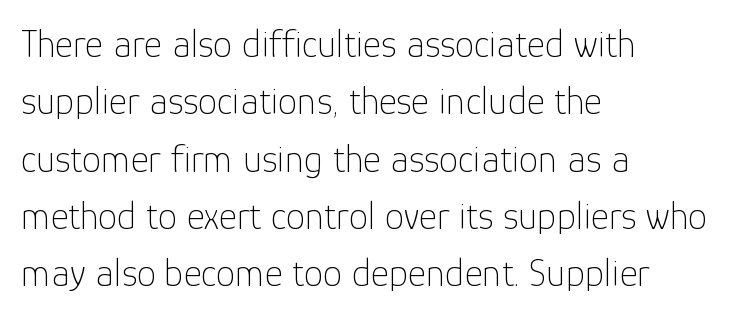
Each word holds together tightly as a unit, with standard inter-letter gaps. The letters advance in unequal steps, a hallmark of proportional type. A bare baseline throughout the passage. Whoever set this chose a conventional vertical rhythm. Alignment: flush left.
